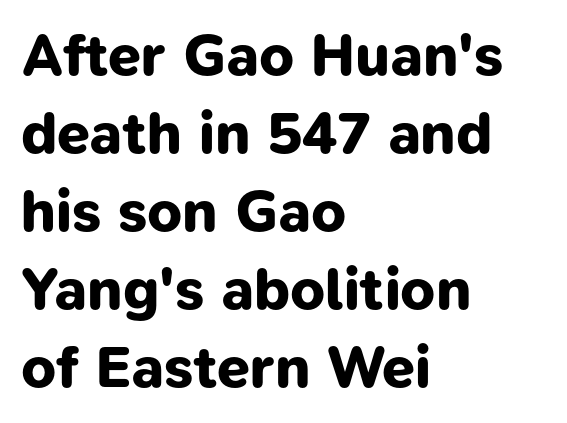
{"serif": "no", "bold": "yes", "weight": "bold", "width": "normal", "stroke_contrast": "low", "x_height": "medium", "monospaced": "no", "underline": "no", "align": "left", "line_spacing": "normal", "line_spacing_ratio": 1.32, "letter_spacing": "normal", "letter_spacing_em": 0.0, "glyph_px": 59}
